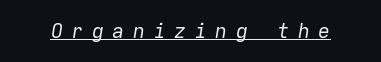
Q: Is the text bold? A: No.
Q: Is the text italic (slanted)? A: Yes, it leans right by about 9 degrees.
Q: Is the text underlined? A: Yes.
Q: Is the spacing between letters normal or unusually wide? A: Unusually wide.
